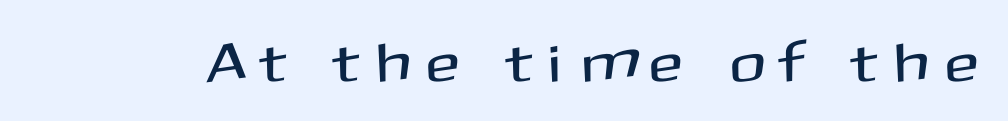
The typography opts for an upright posture over an oblique one. Just letters on the line, the space beneath them empty. The font family rendered here belongs to the sans-serif group. Characters follow at a spacing far wider than the type designer built in. Spacing verdict: proportional, widths tailored to each character.
